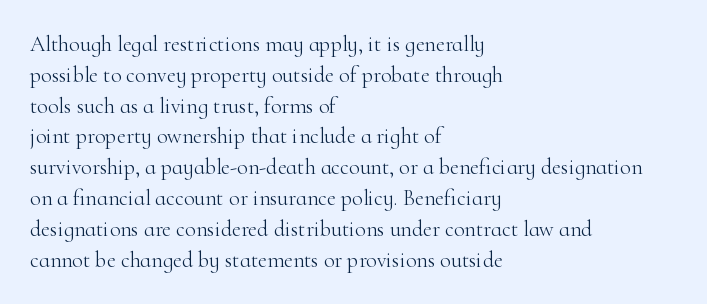
The image shows 22 px text type, upright; set left-aligned, normal line spacing (1.4x), normal letter spacing, not underlined.
